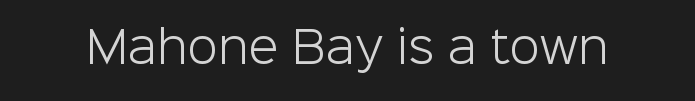
{"serif": "no", "italic": "no", "bold": "no", "weight": "light", "width": "normal", "stroke_contrast": "low", "x_height": "medium", "monospaced": "no", "underline": "no", "letter_spacing": "normal", "letter_spacing_em": 0.0, "glyph_px": 44}
